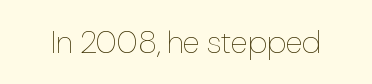
The image shows 32 px thin type, upright; set normal letter spacing, not underlined; low stroke contrast and a medium x-height.
